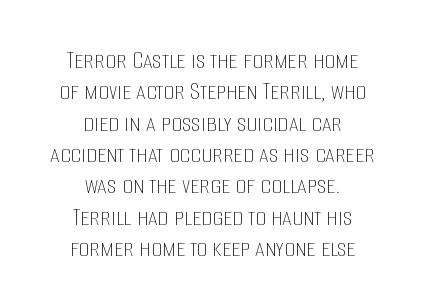
The whitespace from short lines is split evenly between both sides. The weight tops out at a normal text grade. Every stem runs plumb, perpendicular to the baseline. Glance below the letters and you will spot only blank space.
